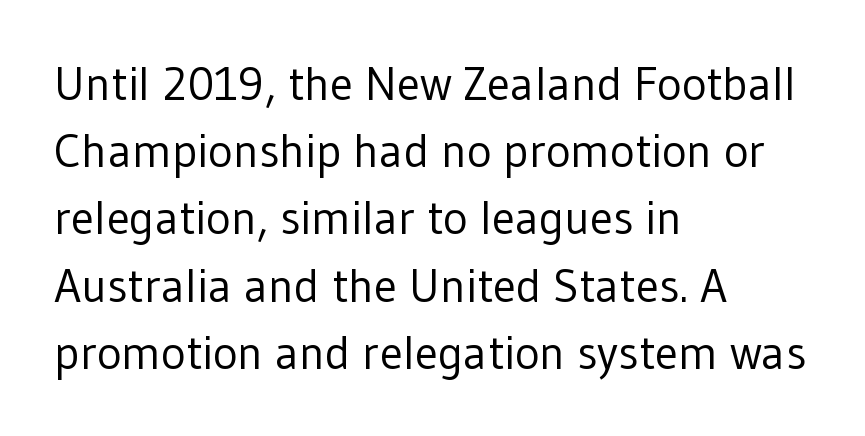
Q: Is the text bold? A: No.
Q: Is the text italic (slanted)? A: No, it is upright.
Q: Is the typeface a serif or a sans-serif typeface? A: Sans-serif.
Q: Is the text underlined? A: No.
Q: How is the paragraph aligned? A: Left-aligned.
Q: Is the spacing between letters normal or unusually wide? A: Normal.
Q: Is the spacing between lines tight, normal or loose? A: Normal.
Q: Width (condensed, normal, or wide)? A: Normal.
Q: Stroke contrast? A: Low.
Q: x-height? A: Medium.
Q: Monospaced? A: No.
